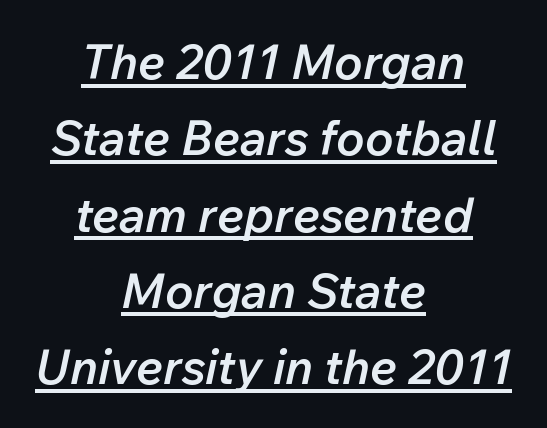
{"italic": "yes", "lean": "right", "slant_degrees": 12, "bold": "semi", "weight": "semibold", "width": "normal", "stroke_contrast": "low", "x_height": "medium", "monospaced": "no", "underline": "yes", "align": "center", "line_spacing": "normal", "line_spacing_ratio": 1.59, "letter_spacing": "normal", "letter_spacing_em": 0.0, "glyph_px": 48}
